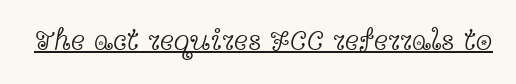
{"serif": "yes", "bold": "no", "weight": "light", "width": "wide", "x_height": "medium", "monospaced": "no", "underline": "yes", "letter_spacing": "normal", "letter_spacing_em": 0.0, "glyph_px": 30}
